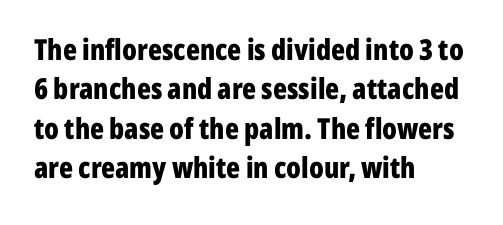
The image shows 29 px bold, condensed sans-serif type, upright; set left-aligned, normal line spacing (1.36x), normal letter spacing, not underlined; low stroke contrast and a medium x-height.
